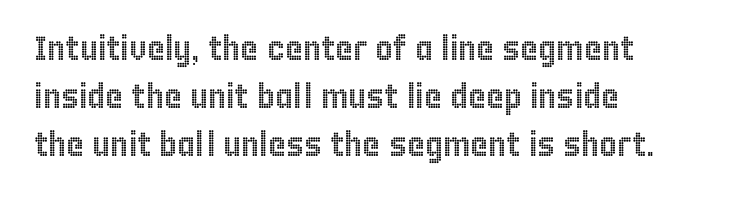
Q: Is the text italic (slanted)? A: No, it is upright.
Q: Is the text underlined? A: No.
Q: How is the paragraph aligned? A: Left-aligned.
Q: Is the spacing between letters normal or unusually wide? A: Normal.
Q: Is the spacing between lines tight, normal or loose? A: Normal.
Q: Width (condensed, normal, or wide)? A: Condensed.
Q: x-height? A: Large.
Q: Monospaced? A: No.
